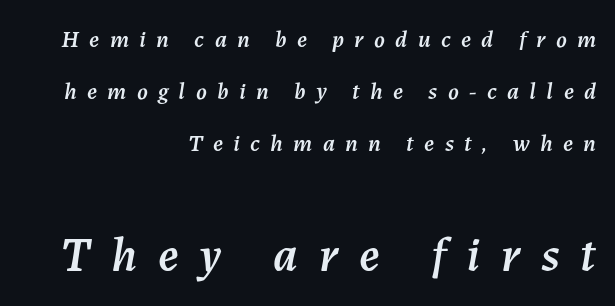
Q: Is the text italic (slanted)? A: Yes, it leans right by about 7 degrees.
Q: Is the text underlined? A: No.
Q: How is the paragraph aligned? A: Right-aligned.
Q: Is the spacing between letters normal or unusually wide? A: Unusually wide.
Q: Is the spacing between lines tight, normal or loose? A: Loose.
Q: Which block of text is set in a larger size, the first (top) or the second (bottom)? A: The second (bottom) one.
Q: Width (condensed, normal, or wide)? A: Normal.
Q: Stroke contrast? A: Medium.
Q: x-height? A: Medium.
Q: Monospaced? A: No.
